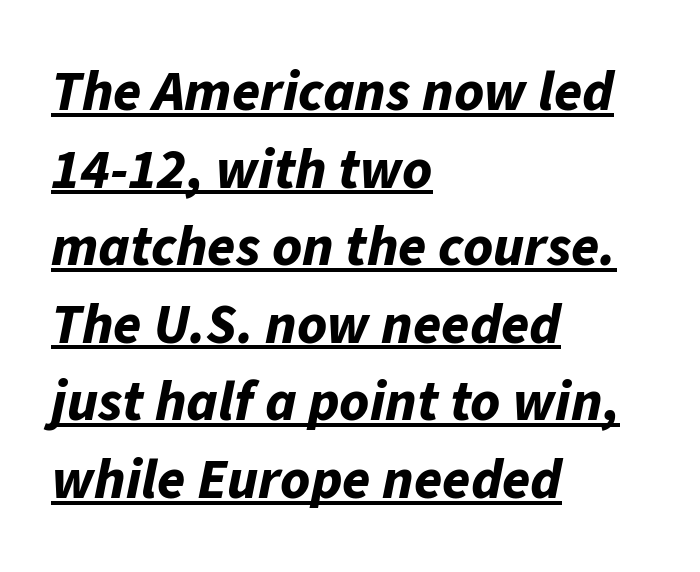
{"italic": "yes", "lean": "right", "slant_degrees": 11, "bold": "yes", "weight": "bold", "width": "normal", "stroke_contrast": "low", "x_height": "medium", "monospaced": "no", "underline": "yes", "align": "left", "line_spacing": "normal", "line_spacing_ratio": 1.36, "letter_spacing": "normal", "letter_spacing_em": 0.0, "glyph_px": 57}
